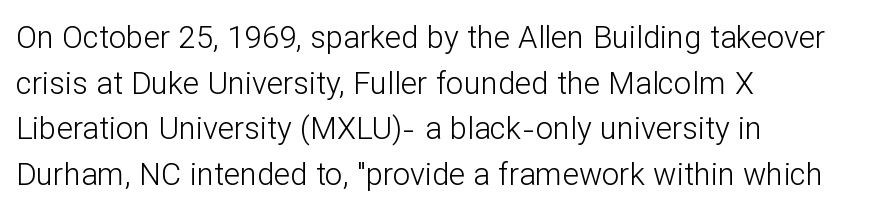
This reads as an unemphasized weight, regular at the heaviest. In CSS terms this would be text-align: left. This rendering leaves character spacing at its baseline value. Vertical spacing — default.
